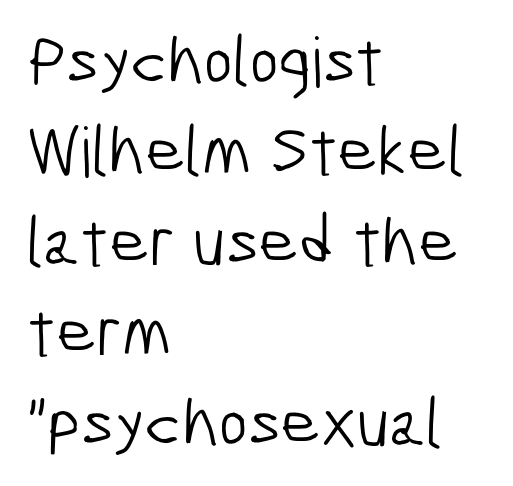
The image shows 69 px light, condensed sans-serif type; set left-aligned, normal line spacing (1.31x), normal letter spacing, not underlined; low stroke contrast and a medium x-height.
